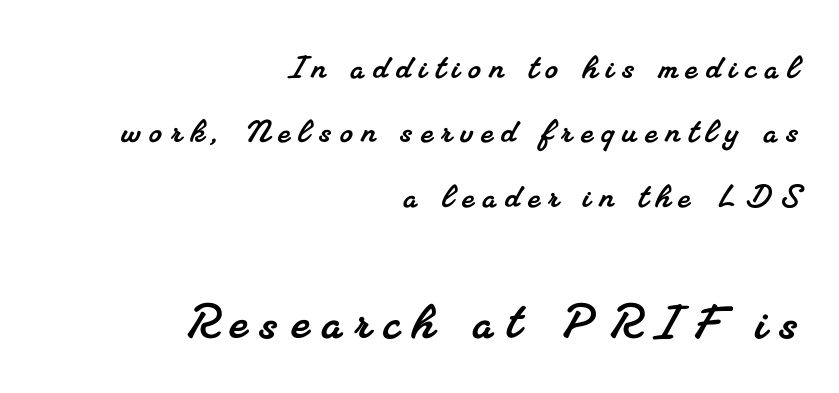
Q: Is the typeface a serif or a sans-serif typeface? A: Serif.
Q: Is the text underlined? A: No.
Q: How is the paragraph aligned? A: Right-aligned.
Q: Is the spacing between letters normal or unusually wide? A: Unusually wide.
Q: Is the spacing between lines tight, normal or loose? A: Normal.
Q: Which block of text is set in a larger size, the first (top) or the second (bottom)? A: The second (bottom) one.
Q: Width (condensed, normal, or wide)? A: Normal.
Q: Stroke contrast? A: Medium.
Q: x-height? A: Small.
Q: Monospaced? A: No.
